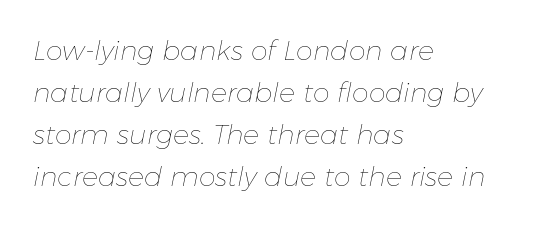
Just letters on the line, the space beneath them empty. Does the leading feel generous? No, just average. This is not heavy type; no bold has been used. Horizontal alignment here is leftward, the default for most running prose. Each word holds together tightly as a unit, with standard inter-letter gaps.
